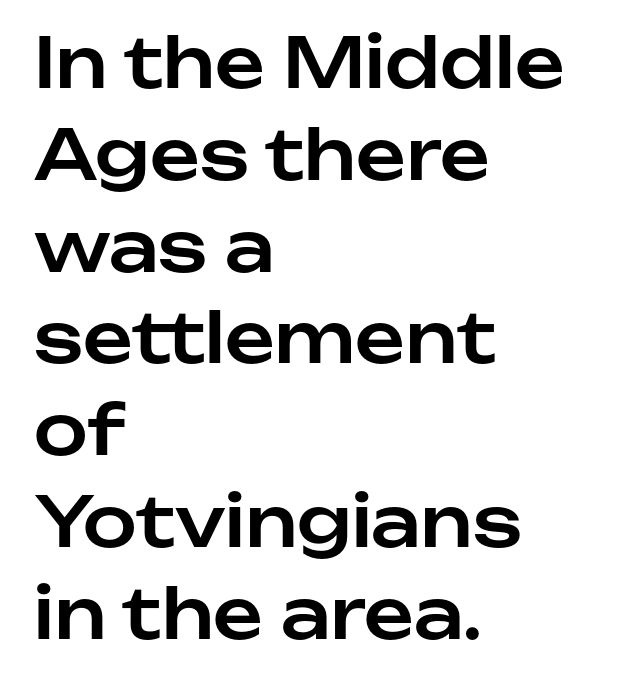
In terms of posture, this sample is upright. Each new line begins a customary step beneath the previous one. The rendering shows plain stroke endings on the letterforms — a sans-serif design. The letters advance in unequal steps, a hallmark of proportional type.
